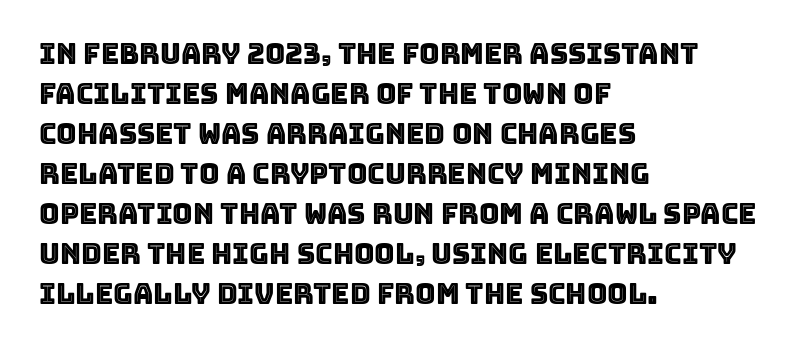
Q: Is the text italic (slanted)? A: No, it is upright.
Q: Is the text underlined? A: No.
Q: How is the paragraph aligned? A: Left-aligned.
Q: Is the spacing between letters normal or unusually wide? A: Normal.
Q: Is the spacing between lines tight, normal or loose? A: Normal.
Q: Width (condensed, normal, or wide)? A: Normal.
Q: x-height? A: Large.
Q: Monospaced? A: No.
